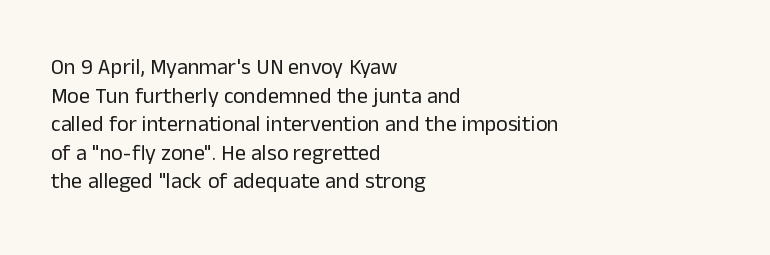
Check the space under the baseline: it is left empty. Characters follow at the spacing the type designer built in. These glyphs show unthickened strokes, regular width or finer. This is the regular roman posture of the typeface. A typesetter would call this leading conventional body-copy spacing. The compositor pushed each line to the left boundary.
